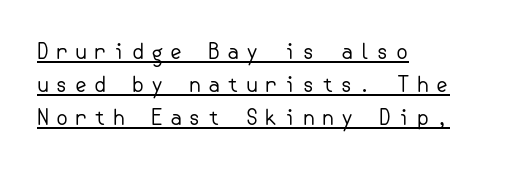
The image shows 21 px text type, upright; set left-aligned, normal line spacing (1.56x), unusually wide letter spacing (+0.28 em), underlined.
